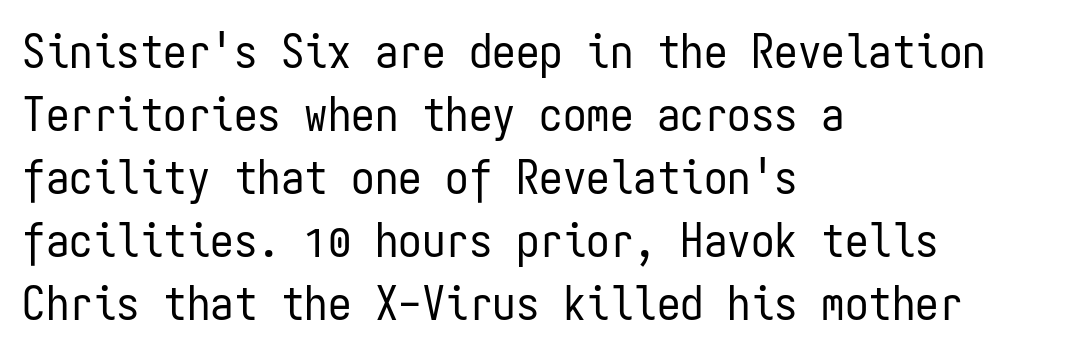
Q: Is the text bold? A: No.
Q: Is the text italic (slanted)? A: No, it is upright.
Q: Is the typeface a serif or a sans-serif typeface? A: Sans-serif.
Q: Is the text underlined? A: No.
Q: How is the paragraph aligned? A: Left-aligned.
Q: Is the spacing between letters normal or unusually wide? A: Normal.
Q: Is the spacing between lines tight, normal or loose? A: Normal.
Q: Width (condensed, normal, or wide)? A: Condensed.
Q: Stroke contrast? A: Low.
Q: x-height? A: Medium.
Q: Monospaced? A: Yes.
